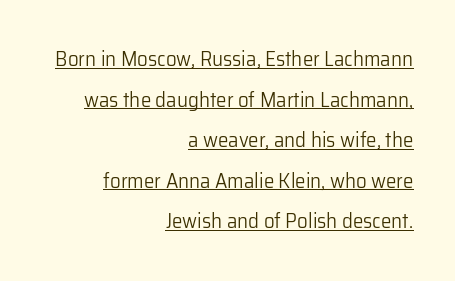
Q: Is the text bold? A: No.
Q: Is the text italic (slanted)? A: No, it is upright.
Q: Is the text underlined? A: Yes.
Q: How is the paragraph aligned? A: Right-aligned.
Q: Is the spacing between letters normal or unusually wide? A: Normal.
Q: Is the spacing between lines tight, normal or loose? A: Loose.
